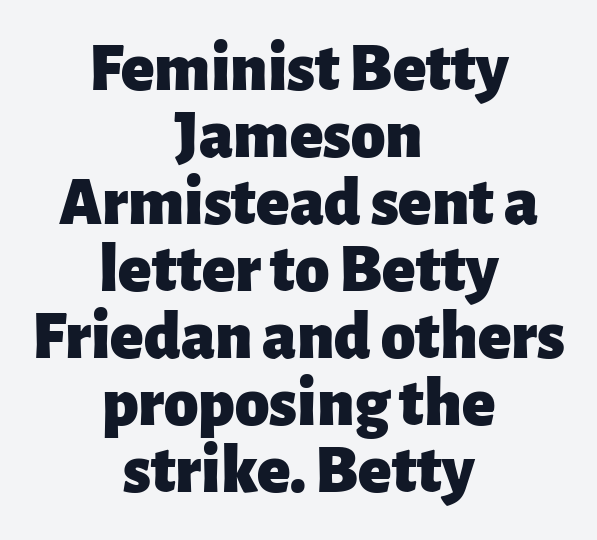
Q: Is the text bold? A: Yes.
Q: Is the text italic (slanted)? A: No, it is upright.
Q: Is the typeface a serif or a sans-serif typeface? A: Sans-serif.
Q: Is the text underlined? A: No.
Q: How is the paragraph aligned? A: Centered.
Q: Is the spacing between letters normal or unusually wide? A: Normal.
Q: Is the spacing between lines tight, normal or loose? A: Tight.
Q: Width (condensed, normal, or wide)? A: Normal.
Q: Stroke contrast? A: Low.
Q: x-height? A: Medium.
Q: Monospaced? A: No.
